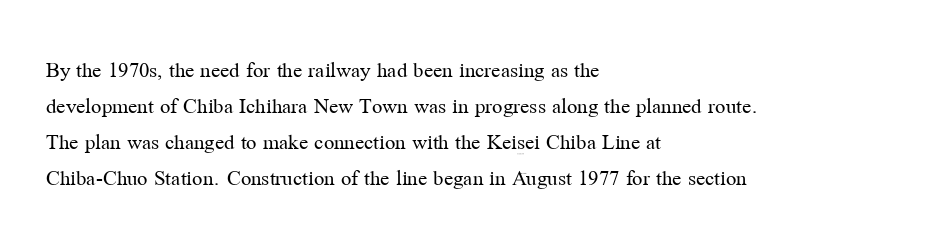
The foot of each line stays bare and open. It's the straight-up-and-down kind of type. The gaps between neighbouring characters are ordinary and unremarkable. A normal amount of white space separates one row of letters from the next. Typeset ragged right — the left edge is the straight one. Is the stroke heavy? The answer is a plain regular-or-lighter.
